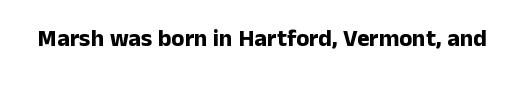
{"italic": "no", "bold": "yes", "underline": "no", "letter_spacing": "normal", "letter_spacing_em": 0.0, "glyph_px": 24}
